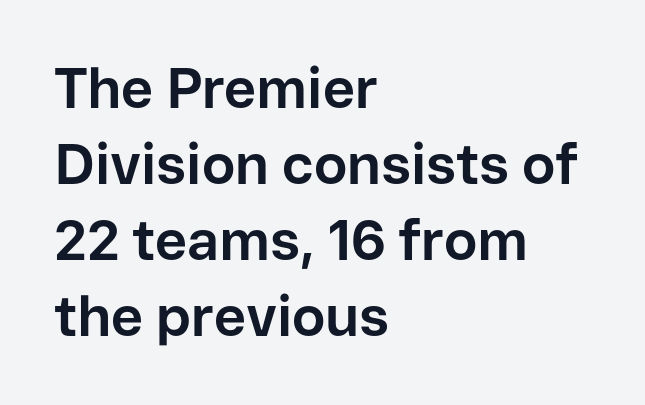
The image shows 56 px bold sans-serif type, upright; set left-aligned, normal line spacing (1.36x), normal letter spacing, not underlined; low stroke contrast and a medium x-height.
